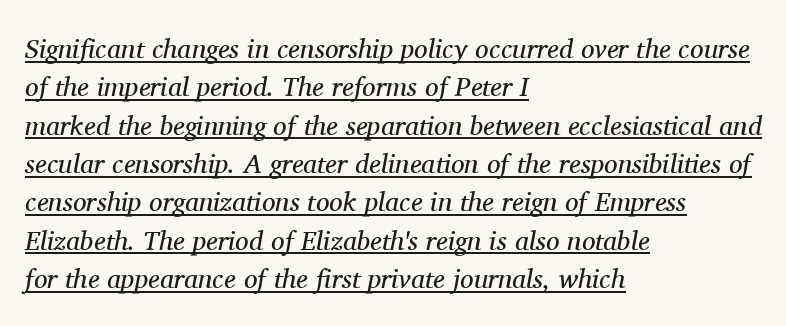
Underlining? Definitely there. Horizontal bands of white between lines are of average thickness. Stroke thickness stays within the range of a standard reading face or lighter. Compared with a centered layout, this one pins lines to the left instead.
